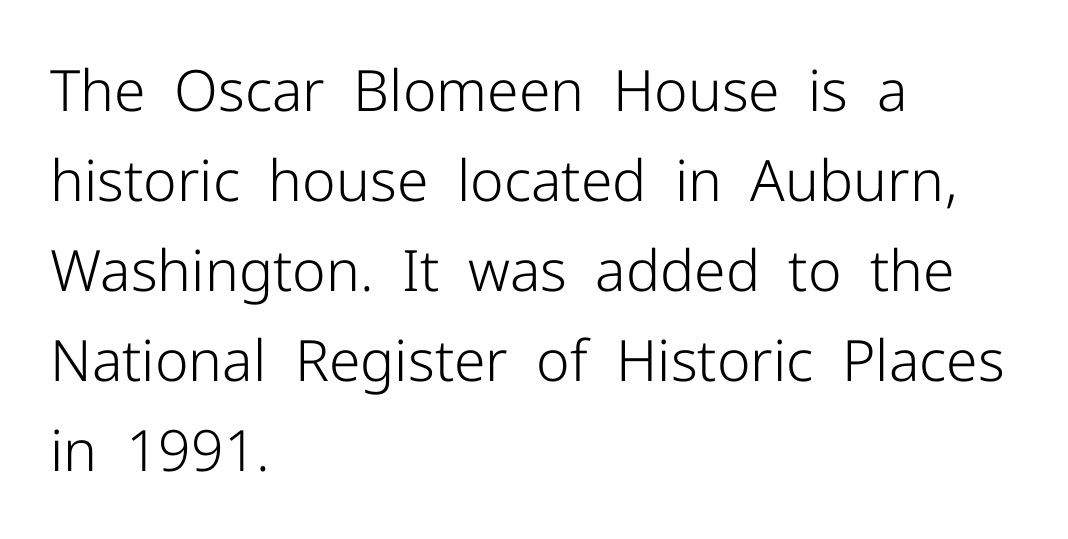
The image shows 57 px light sans-serif type, upright; set left-aligned, normal line spacing (1.58x), normal letter spacing, not underlined; low stroke contrast and a medium x-height.
